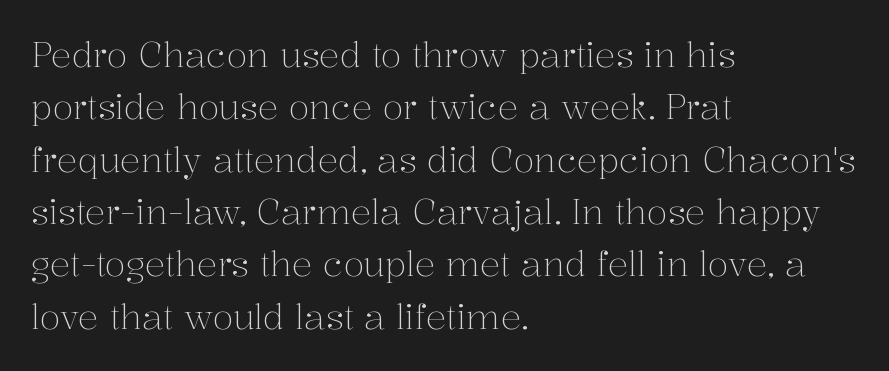
Q: Is the text bold? A: No.
Q: Is the text italic (slanted)? A: No, it is upright.
Q: Is the typeface a serif or a sans-serif typeface? A: Serif.
Q: Is the text underlined? A: No.
Q: How is the paragraph aligned? A: Left-aligned.
Q: Is the spacing between letters normal or unusually wide? A: Normal.
Q: Is the spacing between lines tight, normal or loose? A: Normal.
Q: Width (condensed, normal, or wide)? A: Normal.
Q: Stroke contrast? A: Medium.
Q: x-height? A: Medium.
Q: Monospaced? A: No.
